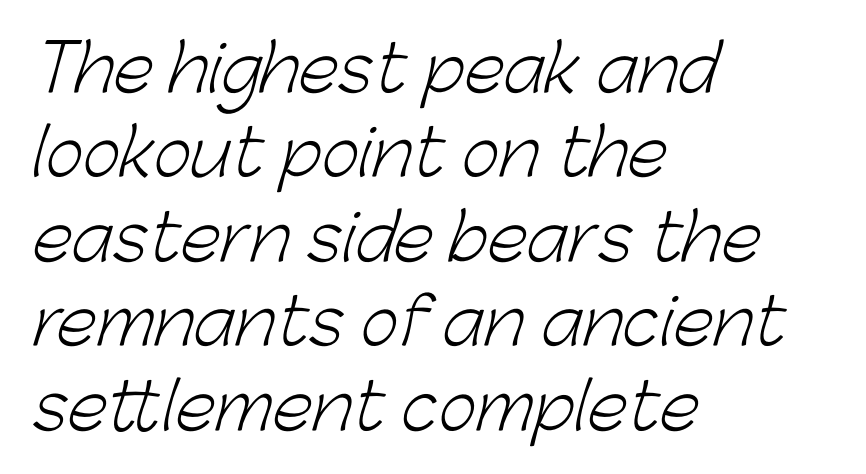
Type without underlining. In terms of letterspacing, this is plain default setting. Is the type heavy? It reads as light-to-regular instead. The text was rendered using a sans face with plain stroke endings.
